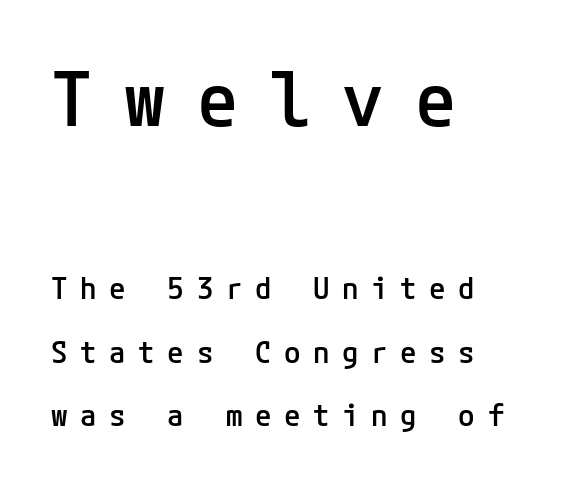
Loose tracking; the words dissolve into strings of separated letters. Scale decreases going downward across the two blocks. Has an underline been added? It has not. Firm but not heavy-handed strokes: this text is semibold. Left-aligned paragraph, ragged on the right.
